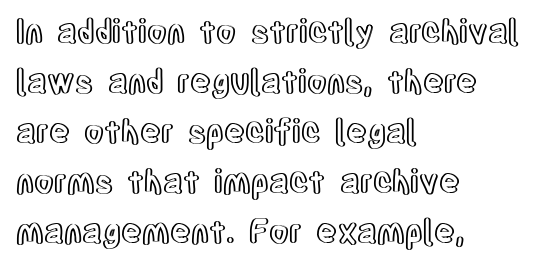
Q: Is the text italic (slanted)? A: No, it is upright.
Q: Is the text underlined? A: No.
Q: How is the paragraph aligned? A: Left-aligned.
Q: Is the spacing between letters normal or unusually wide? A: Normal.
Q: Is the spacing between lines tight, normal or loose? A: Normal.
Q: Width (condensed, normal, or wide)? A: Condensed.
Q: x-height? A: Large.
Q: Monospaced? A: No.
